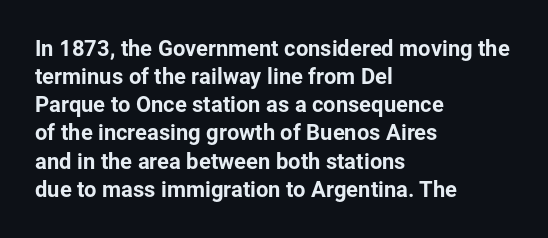
{"italic": "no", "underline": "no", "align": "left", "line_spacing": "normal", "line_spacing_ratio": 1.28, "letter_spacing": "normal", "letter_spacing_em": 0.0, "glyph_px": 22}
